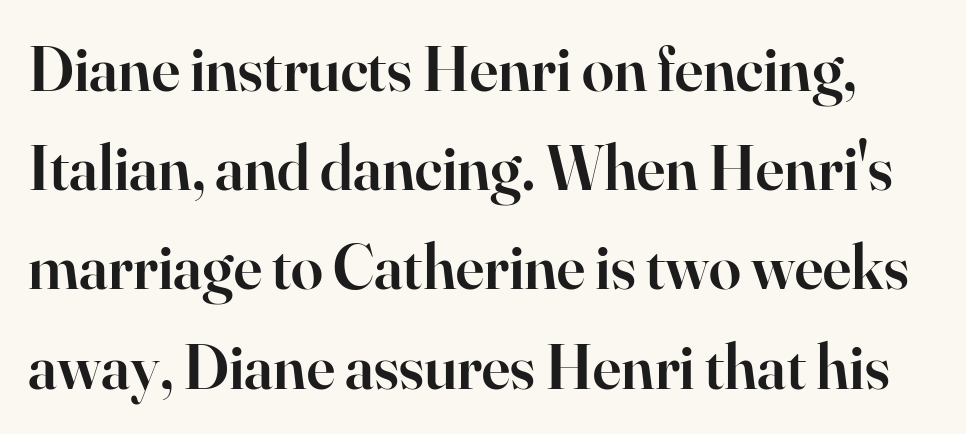
{"serif": "yes", "italic": "no", "bold": "semi", "weight": "semibold", "width": "normal", "stroke_contrast": "high", "x_height": "small", "monospaced": "no", "underline": "no", "line_spacing": "normal", "line_spacing_ratio": 1.55, "letter_spacing": "normal", "letter_spacing_em": 0.0, "glyph_px": 64}
